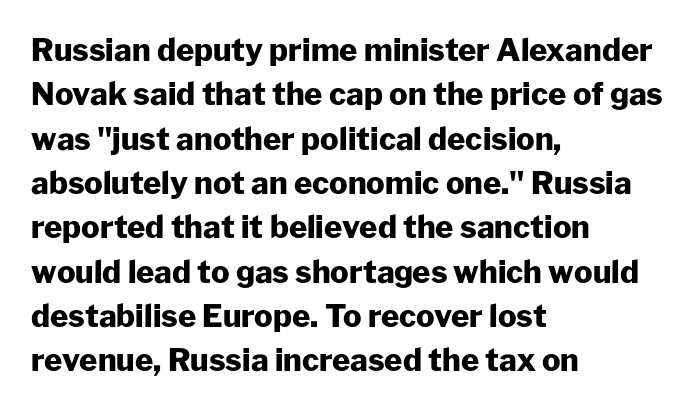
{"serif": "no", "italic": "no", "bold": "yes", "weight": "heavy", "width": "normal", "stroke_contrast": "low", "x_height": "medium", "monospaced": "no", "underline": "no", "align": "left", "line_spacing": "normal", "line_spacing_ratio": 1.43, "letter_spacing": "normal", "letter_spacing_em": 0.0, "glyph_px": 31}
